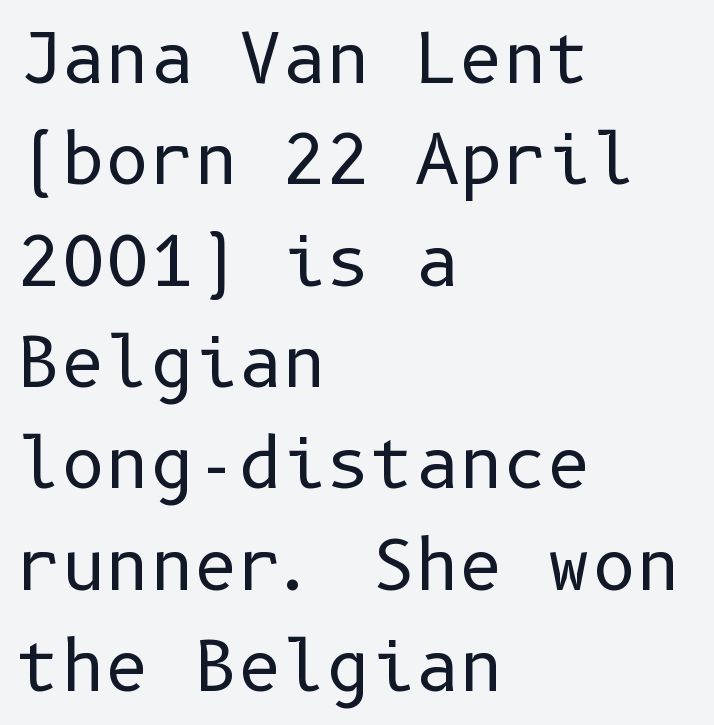
{"serif": "no", "italic": "no", "bold": "no", "weight": "regular", "width": "normal", "stroke_contrast": "low", "x_height": "medium", "underline": "no", "align": "left", "line_spacing": "normal", "line_spacing_ratio": 1.49, "letter_spacing": "normal", "letter_spacing_em": 0.0, "glyph_px": 68}
